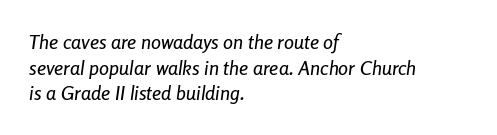
Q: Is the text italic (slanted)? A: Yes, it leans right by about 8 degrees.
Q: Is the text underlined? A: No.
Q: How is the paragraph aligned? A: Left-aligned.
Q: Is the spacing between letters normal or unusually wide? A: Normal.
Q: Is the spacing between lines tight, normal or loose? A: Normal.
